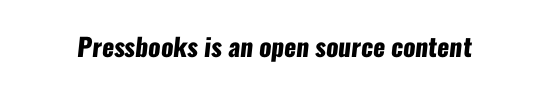
Q: Is the text bold? A: Yes.
Q: Is the text underlined? A: No.
Q: Is the spacing between letters normal or unusually wide? A: Normal.
